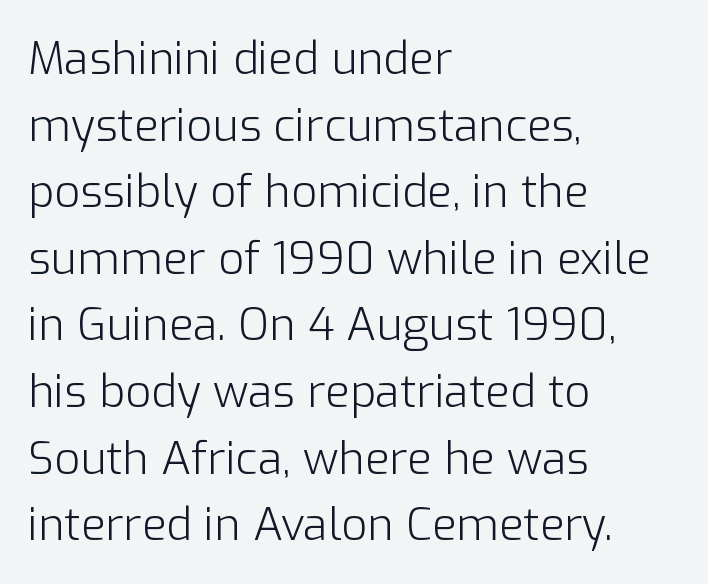
{"serif": "no", "italic": "no", "bold": "no", "weight": "light", "width": "normal", "stroke_contrast": "low", "x_height": "medium", "monospaced": "no", "underline": "no", "align": "left", "line_spacing": "normal", "line_spacing_ratio": 1.48, "letter_spacing": "normal", "letter_spacing_em": 0.0, "glyph_px": 45}
